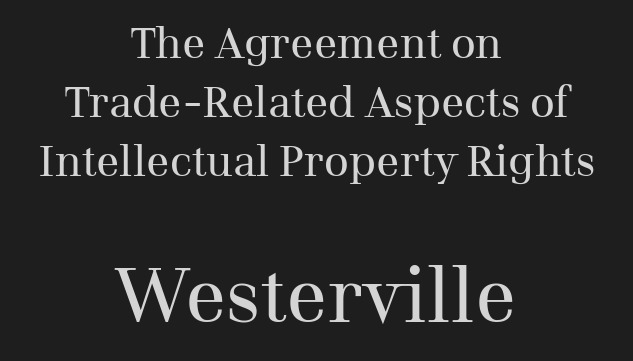
{"serif": "yes", "italic": "no", "bold": "no", "weight": "regular", "width": "normal", "stroke_contrast": "medium", "x_height": "medium", "monospaced": "no", "underline": "no", "align": "center", "line_spacing": "normal", "line_spacing_ratio": 1.37, "letter_spacing": "normal", "letter_spacing_em": 0.0, "larger_block": "second", "size_ratio": 1.77, "glyph_px": 76}
